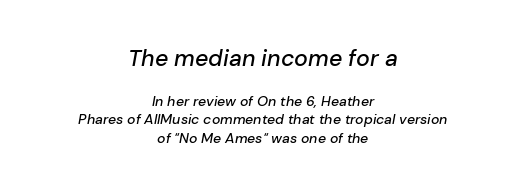
The image shows 23 px text type, italic (leaning right); set centered, normal line spacing (1.32x), normal letter spacing, not underlined; the first (top) block is 1.64x larger.
